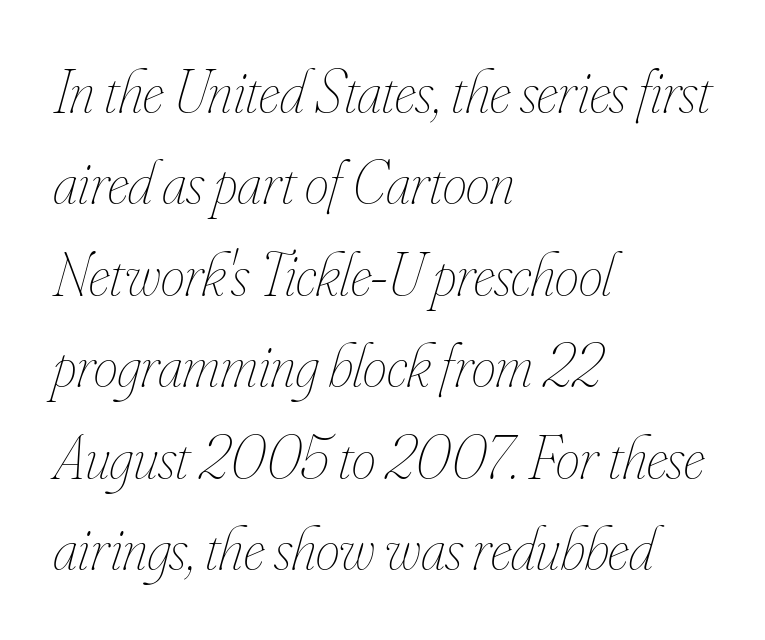
Q: Is the text bold? A: No.
Q: Is the text italic (slanted)? A: Yes, it leans right by about 16 degrees.
Q: Is the text underlined? A: No.
Q: How is the paragraph aligned? A: Left-aligned.
Q: Is the spacing between letters normal or unusually wide? A: Normal.
Q: Is the spacing between lines tight, normal or loose? A: Normal.
Q: Width (condensed, normal, or wide)? A: Condensed.
Q: Stroke contrast? A: Low.
Q: x-height? A: Small.
Q: Monospaced? A: No.
